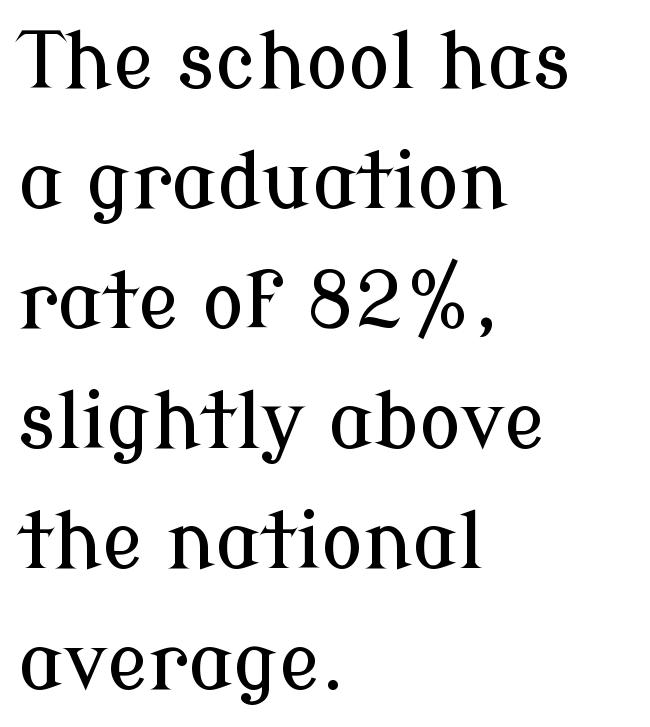
Q: Is the text italic (slanted)? A: No, it is upright.
Q: Is the typeface a serif or a sans-serif typeface? A: Serif.
Q: Is the text underlined? A: No.
Q: How is the paragraph aligned? A: Left-aligned.
Q: Is the spacing between letters normal or unusually wide? A: Normal.
Q: Is the spacing between lines tight, normal or loose? A: Normal.
Q: Width (condensed, normal, or wide)? A: Normal.
Q: Stroke contrast? A: Low.
Q: x-height? A: Medium.
Q: Monospaced? A: No.
